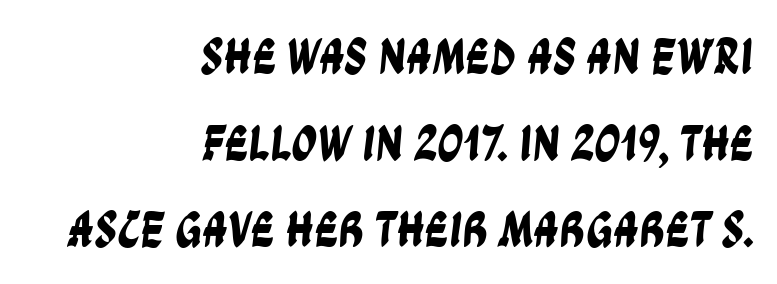
The image shows 51 px condensed sans-serif type; set right-aligned, normal line spacing (1.7x), normal letter spacing, not underlined; low stroke contrast and a large x-height.
